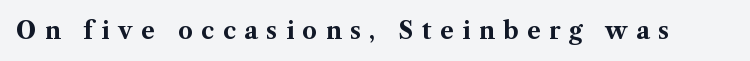
The image shows 23 px bold type, upright; set unusually wide letter spacing (+0.37 em), not underlined.
